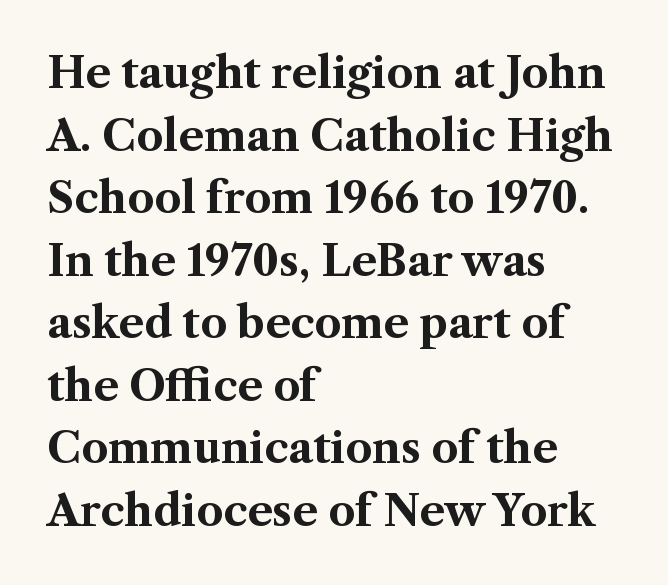
{"serif": "yes", "italic": "no", "bold": "yes", "weight": "bold", "width": "normal", "stroke_contrast": "medium", "x_height": "medium", "monospaced": "no", "underline": "no", "align": "left", "line_spacing": "normal", "line_spacing_ratio": 1.49, "letter_spacing": "normal", "letter_spacing_em": 0.0, "glyph_px": 42}
